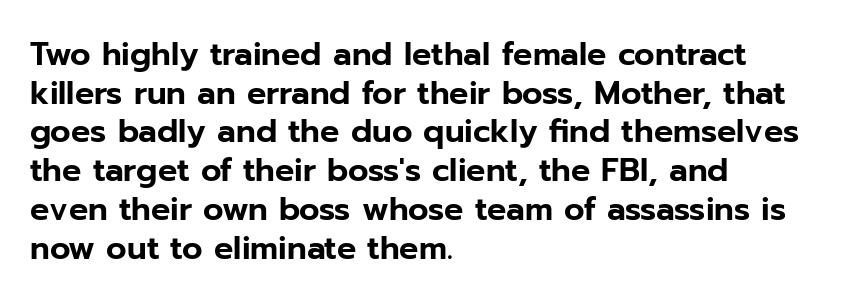
Q: Is the text italic (slanted)? A: No, it is upright.
Q: Is the typeface a serif or a sans-serif typeface? A: Sans-serif.
Q: Is the text underlined? A: No.
Q: How is the paragraph aligned? A: Left-aligned.
Q: Is the spacing between letters normal or unusually wide? A: Normal.
Q: Width (condensed, normal, or wide)? A: Normal.
Q: Stroke contrast? A: Low.
Q: x-height? A: Medium.
Q: Monospaced? A: No.
